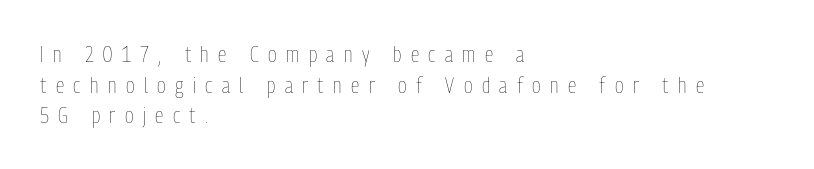
Ordinary non-slanted type is in use. A typesetter would call this heavily tracked-out type. Bare-footed words on every line. The font sits on the lighter half of the weight spectrum, regular included. All the whitespace from short lines collects on the right. How would I describe the line gaps? Plain and ordinary.
